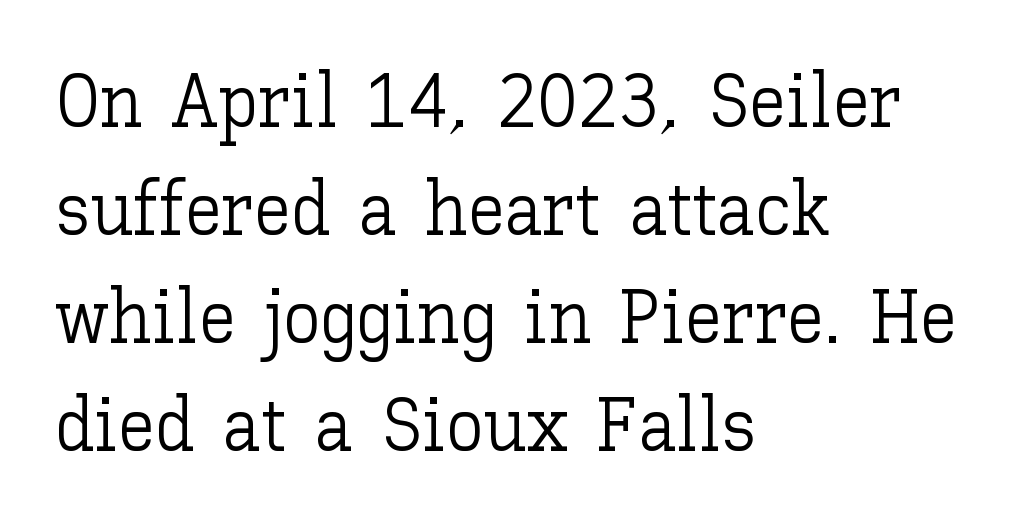
The image shows 75 px light type, upright; set left-aligned, normal line spacing (1.44x), normal letter spacing, not underlined; low stroke contrast and a medium x-height.
